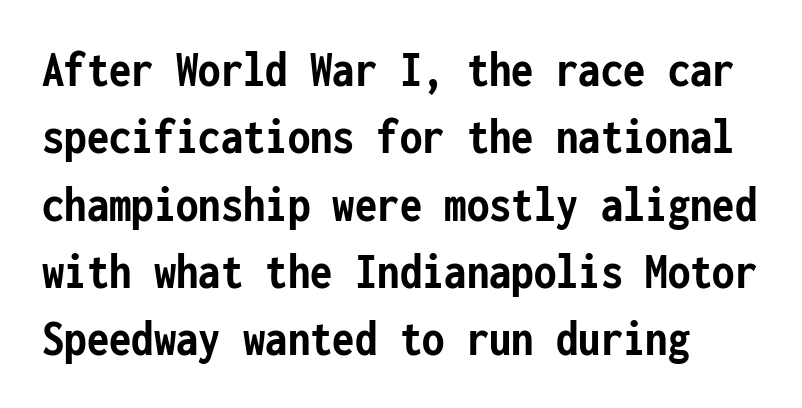
What stands out about the letter spacing? Nothing — it is the standard amount. Vertical strokes here are truly vertical. Every character here occupies the same horizontal width, giving the sample a typewriter-like rhythm. A typesetter would label this face a sans. The strokes are fattened all the way to bold.
